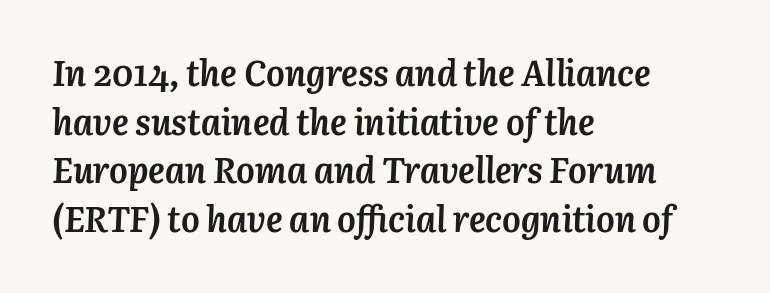
The image shows 35 px semibold type, italic (leaning right); set left-aligned, normal line spacing (1.39x), normal letter spacing, not underlined; medium stroke contrast and a medium x-height.
